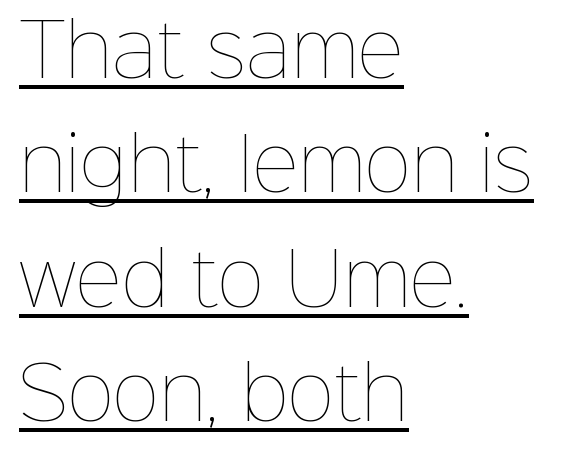
{"italic": "no", "bold": "no", "weight": "thin", "width": "normal", "stroke_contrast": "low", "x_height": "medium", "monospaced": "no", "underline": "yes", "align": "left", "line_spacing": "normal", "line_spacing_ratio": 1.59, "letter_spacing": "normal", "letter_spacing_em": 0.0, "glyph_px": 72}
